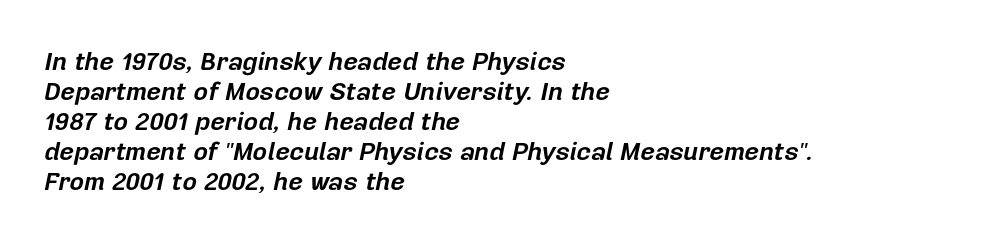
The image shows 25 px bold type, italic (leaning right); set left-aligned, line spacing 1.2x, normal letter spacing, not underlined.
